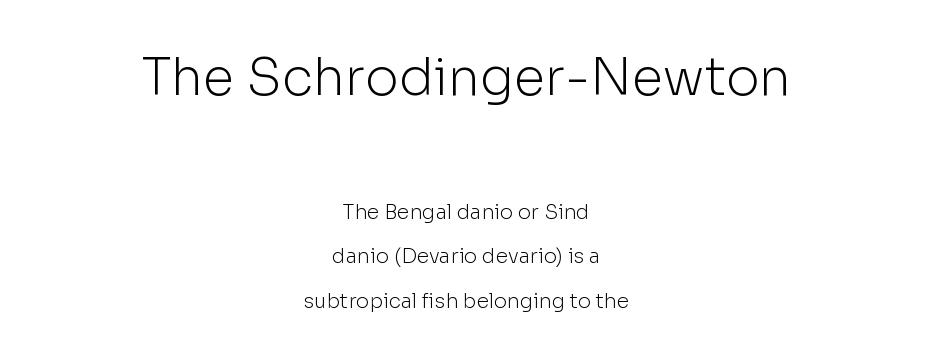
The image shows 51 px light sans-serif type, upright; set centered, loose line spacing (2.22x), normal letter spacing, not underlined; the first (top) block is 2.55x larger; low stroke contrast and a medium x-height.
